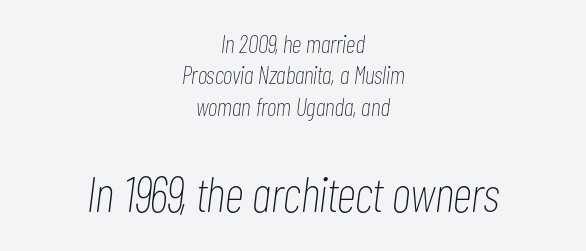
The image shows 50 px thin, condensed type, italic (leaning right); set centered, normal line spacing (1.26x), normal letter spacing, not underlined; the second (bottom) block is 2.0x larger; low stroke contrast and a medium x-height.
